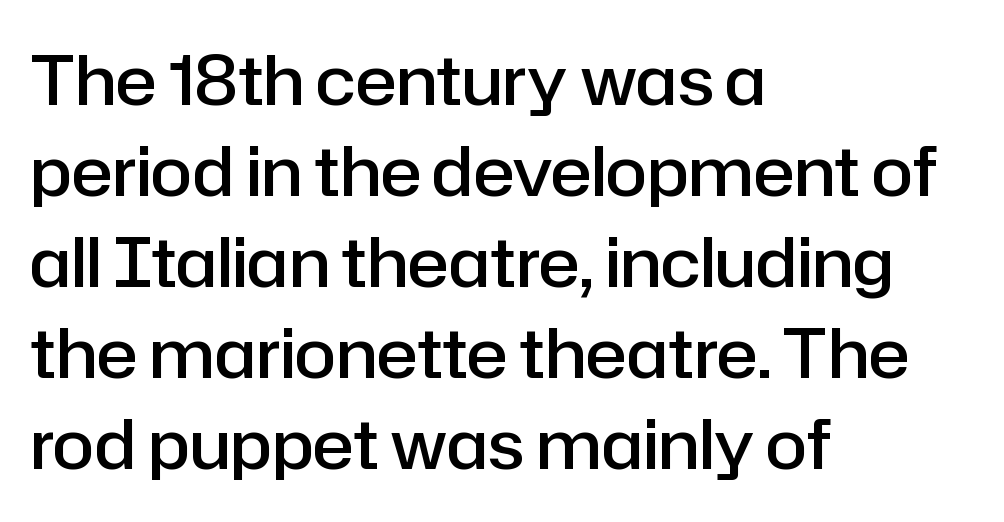
The image shows 68 px semibold sans-serif type, upright; set left-aligned, normal line spacing (1.34x), normal letter spacing, not underlined; low stroke contrast and a medium x-height.
